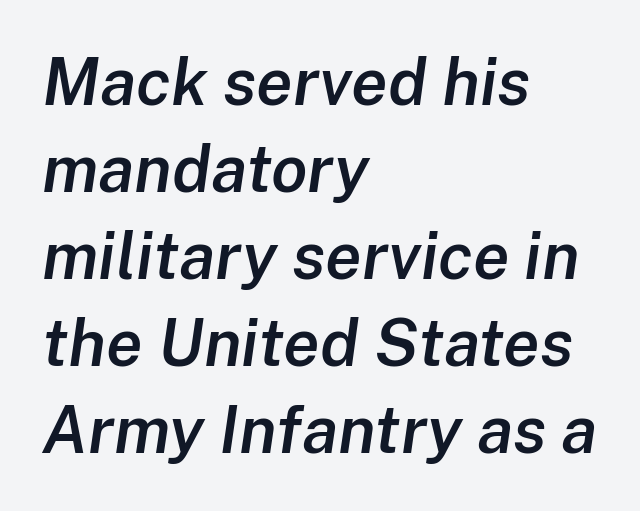
The image shows 66 px semibold type, italic (leaning right); set left-aligned, normal line spacing (1.32x), normal letter spacing, not underlined; low stroke contrast and a medium x-height.
